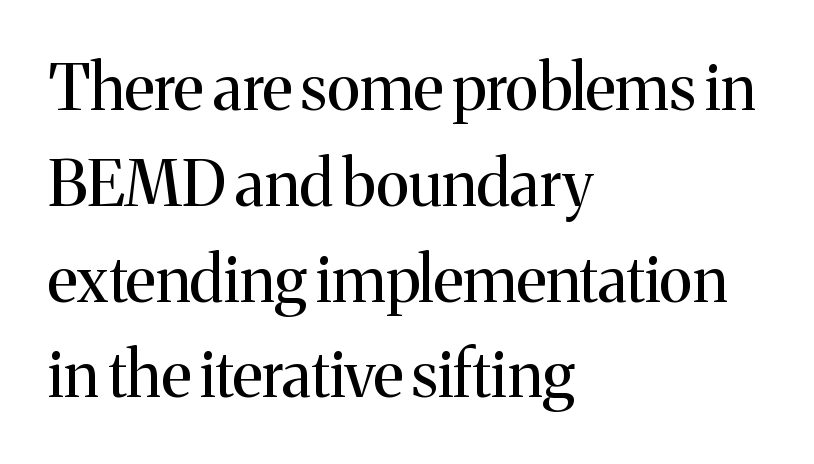
This is not heavy type; no bold has been used. Students, observe: this is what conventionally led text looks like. Serif or sans? Serif — the stroke terminals have little feet. You could call the tracking neutral — neither tight nor loose. Has an underline been added? It has not.
